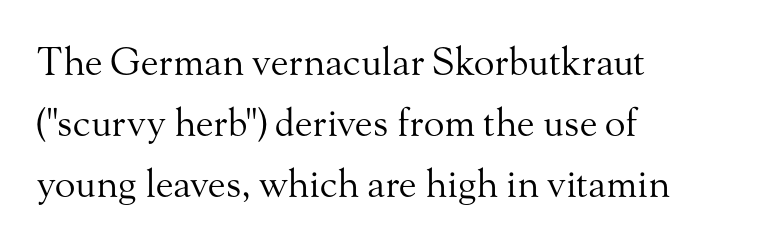
A classic flush-left, rag-right setting is used for this passage. The face used here is proportionally spaced, like ordinary book or web type. Look at the bottom of the vertical strokes: they flare into serifs here. One glance says typical: line gaps are just what's usual. Type without underlining. The typesetting does not lean heavy: it is not bold.
